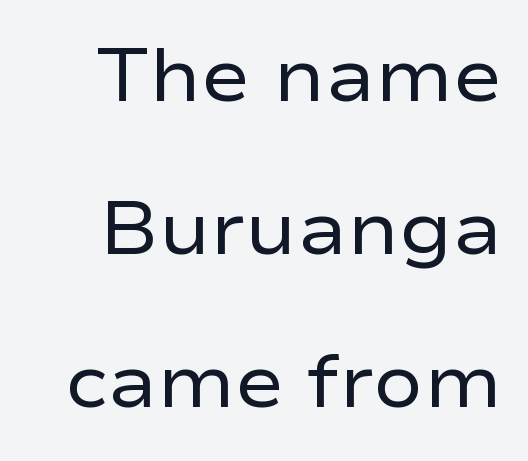
Q: Is the text bold? A: No.
Q: Is the text italic (slanted)? A: No, it is upright.
Q: Is the typeface a serif or a sans-serif typeface? A: Sans-serif.
Q: Is the text underlined? A: No.
Q: Is the spacing between letters normal or unusually wide? A: Normal.
Q: Is the spacing between lines tight, normal or loose? A: Loose.
Q: Width (condensed, normal, or wide)? A: Wide.
Q: Stroke contrast? A: Low.
Q: x-height? A: Medium.
Q: Monospaced? A: No.
